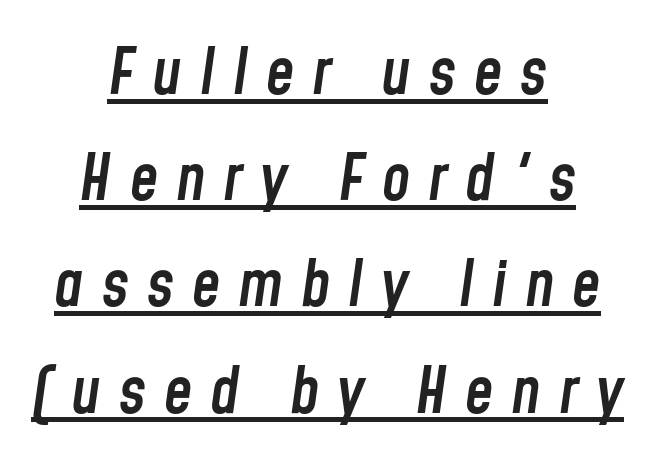
As a designer I'd log this as weight 600, semibold. Emphasis is given by a line drawn under the lettering. This sample uses an oblique cut, with every glyph tilted off the vertical. Which margin do the lines hug? Neither — every line sits in the middle.
